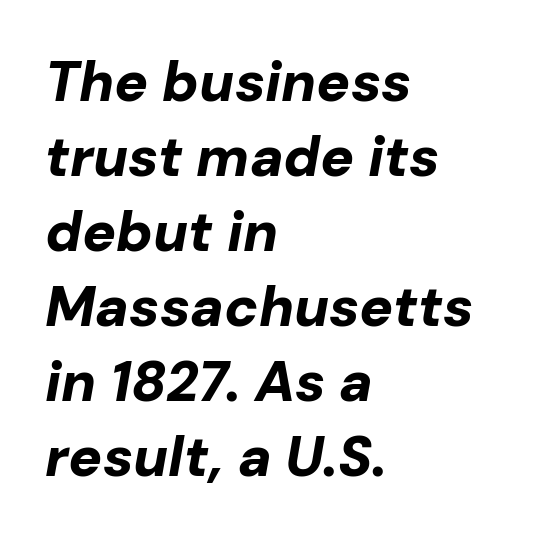
Letter spacing: default. Regarding leading, the lines here are spaced in the standard way. These lines are rendered in a variable-pitch font. What weight is shown? A full bold with thick strokes. The lines are quadded left. The text carries the slant typical of an italic or oblique font.
